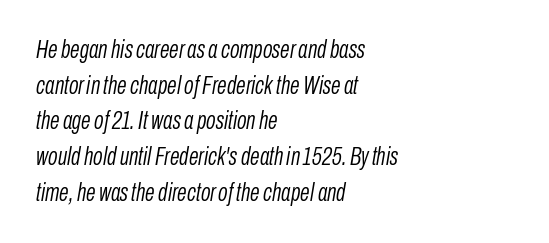
{"italic": "yes", "lean": "right", "slant_degrees": 10, "bold": "no", "underline": "no", "align": "left", "line_spacing": "normal", "line_spacing_ratio": 1.43, "letter_spacing": "normal", "letter_spacing_em": 0.0, "glyph_px": 25}
